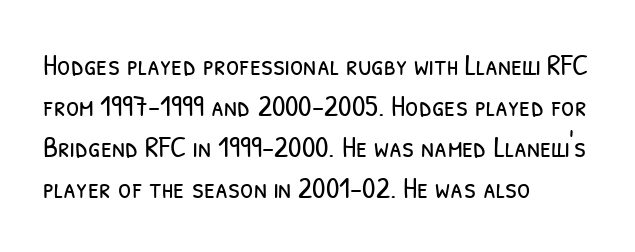
Q: Is the text bold? A: No.
Q: Is the typeface a serif or a sans-serif typeface? A: Sans-serif.
Q: Is the text underlined? A: No.
Q: How is the paragraph aligned? A: Left-aligned.
Q: Is the spacing between letters normal or unusually wide? A: Normal.
Q: Is the spacing between lines tight, normal or loose? A: Normal.
Q: Width (condensed, normal, or wide)? A: Condensed.
Q: Stroke contrast? A: Low.
Q: x-height? A: Medium.
Q: Monospaced? A: No.
